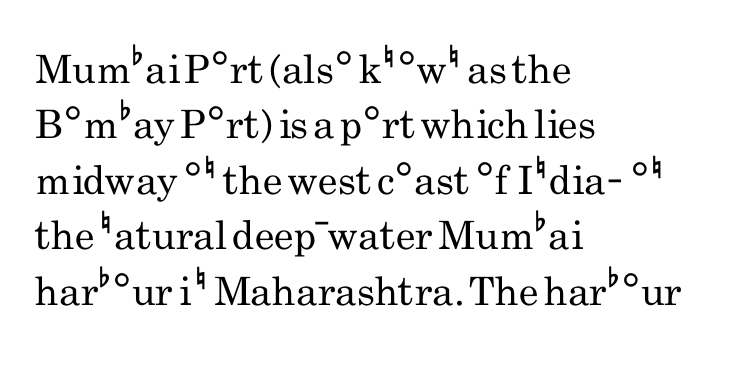
Reading down the column, the eye jumps a familiar distance to each next line. Think of a printed novel: that variable character pitch is what you see here. Ordinary non-slanted type is in use. Notice how the passage keeps a crisp vertical edge on the left only. The baseline area is clear.
